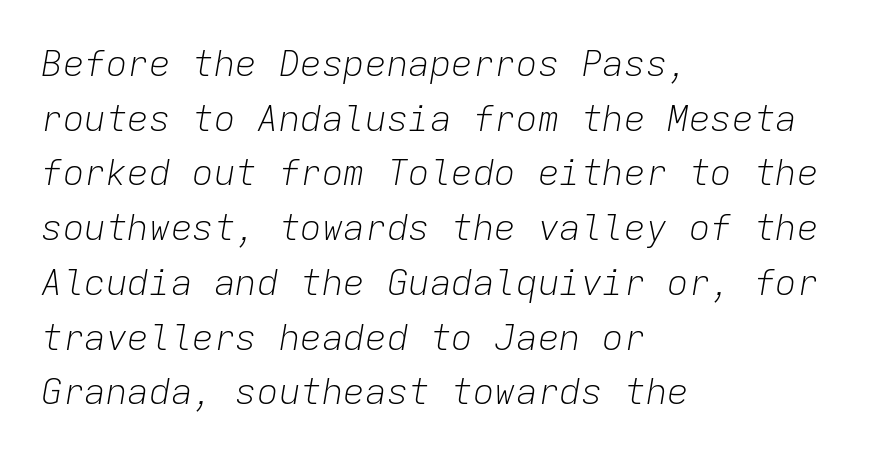
Every row of glyphs begins at an identical x-position on the left. Line spacing here is normal. You could call the tracking neutral — neither tight nor loose. In terms of posture, this sample is oblique. This is not heavy type; no bold has been used.
